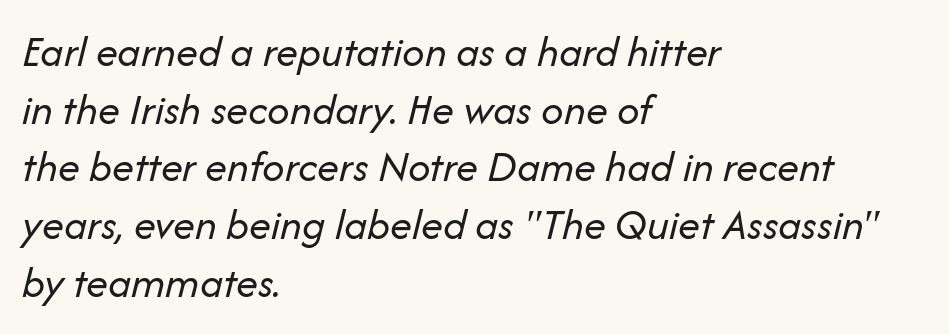
Q: Is the text bold? A: No.
Q: Is the text italic (slanted)? A: Yes, it leans right by about 14 degrees.
Q: Is the text underlined? A: No.
Q: How is the paragraph aligned? A: Left-aligned.
Q: Is the spacing between letters normal or unusually wide? A: Normal.
Q: Is the spacing between lines tight, normal or loose? A: Normal.
Q: Width (condensed, normal, or wide)? A: Normal.
Q: Stroke contrast? A: Low.
Q: x-height? A: Medium.
Q: Monospaced? A: No.
